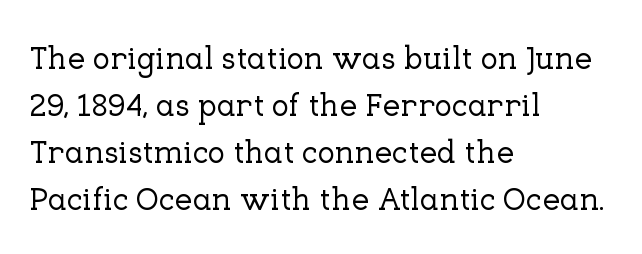
The image shows 32 px serif type, upright; set left-aligned, normal line spacing (1.47x), normal letter spacing, not underlined; low stroke contrast and a medium x-height.
